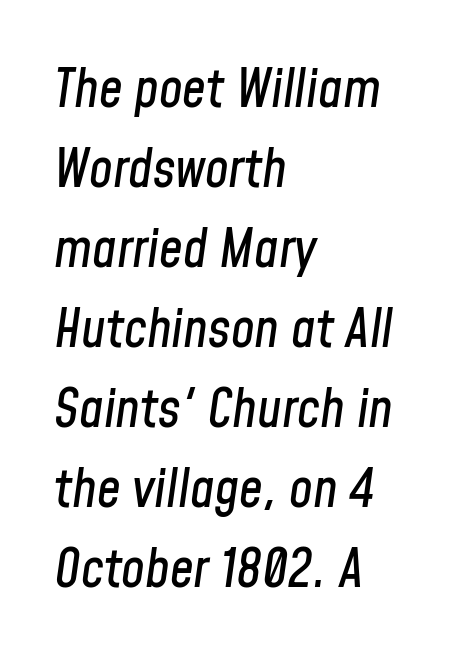
{"italic": "yes", "lean": "right", "slant_degrees": 8, "width": "condensed", "stroke_contrast": "low", "x_height": "medium", "monospaced": "no", "underline": "no", "align": "left", "line_spacing": "normal", "line_spacing_ratio": 1.51, "letter_spacing": "normal", "letter_spacing_em": 0.0, "glyph_px": 53}
